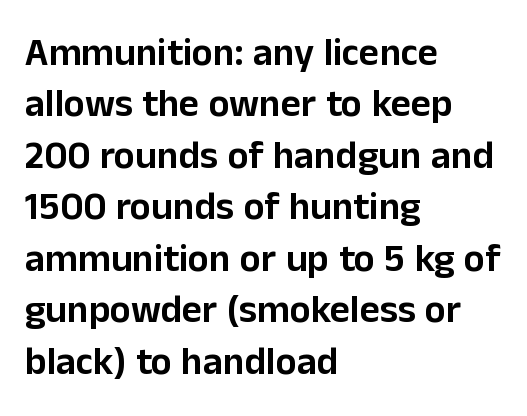
The image shows 39 px sans-serif type, upright; set left-aligned, normal line spacing (1.32x), normal letter spacing, not underlined; low stroke contrast and a medium x-height.
